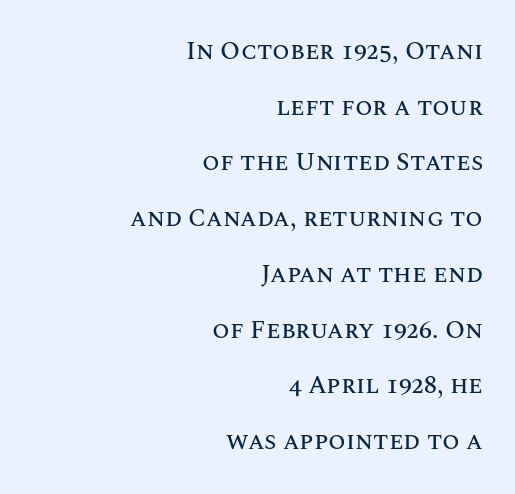
The image shows 25 px text type, upright; set right-aligned, loose line spacing (2.23x), normal letter spacing, not underlined.
